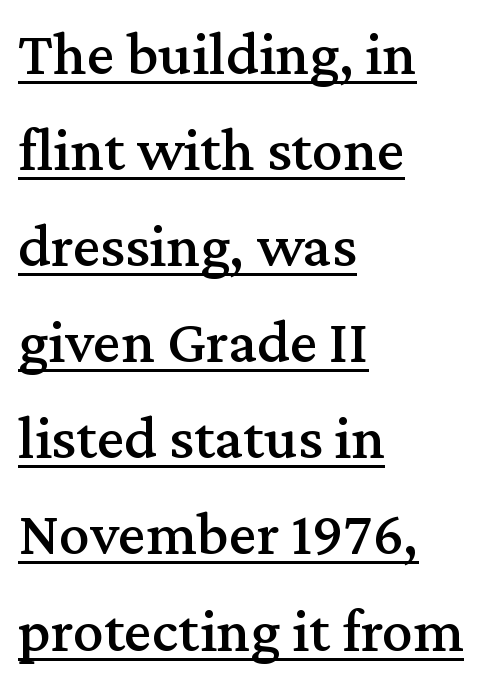
Q: Is the text italic (slanted)? A: No, it is upright.
Q: Is the typeface a serif or a sans-serif typeface? A: Serif.
Q: Is the text underlined? A: Yes.
Q: How is the paragraph aligned? A: Left-aligned.
Q: Is the spacing between letters normal or unusually wide? A: Normal.
Q: Is the spacing between lines tight, normal or loose? A: Normal.
Q: Width (condensed, normal, or wide)? A: Normal.
Q: Stroke contrast? A: Medium.
Q: x-height? A: Medium.
Q: Monospaced? A: No.
